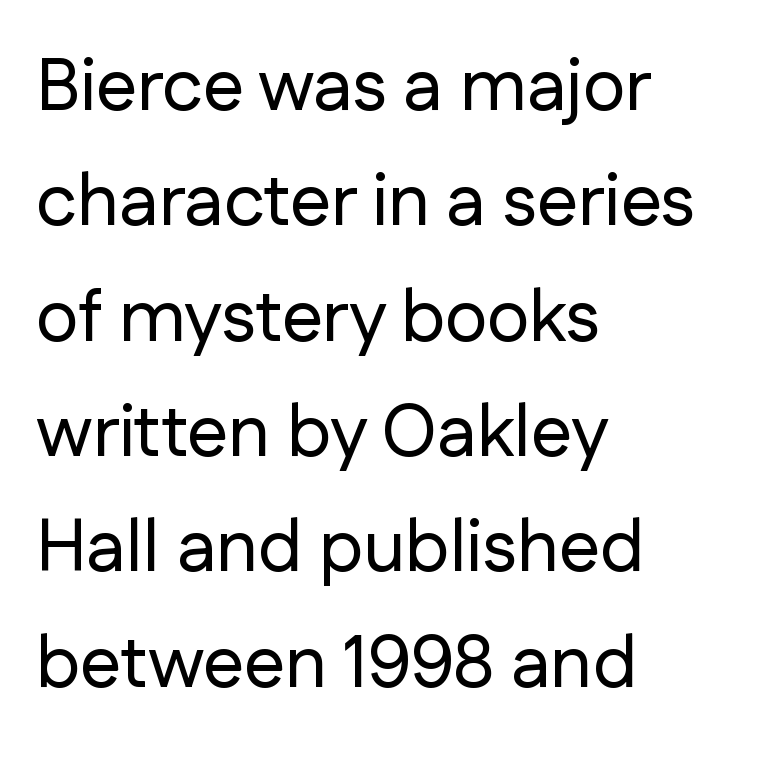
The image shows 73 px sans-serif type, upright; set left-aligned, normal line spacing (1.58x), normal letter spacing, not underlined; low stroke contrast and a medium x-height.
